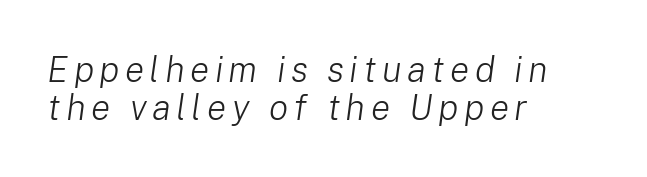
{"italic": "yes", "lean": "right", "slant_degrees": 8, "bold": "no", "weight": "light", "width": "normal", "stroke_contrast": "low", "x_height": "medium", "monospaced": "no", "underline": "no", "align": "left", "line_spacing": "tight", "line_spacing_ratio": 1.06, "glyph_px": 36}
